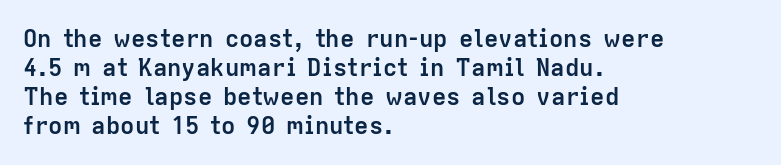
{"italic": "no", "bold": "yes", "underline": "no", "align": "left", "line_spacing_ratio": 1.21, "letter_spacing": "normal", "letter_spacing_em": 0.0, "glyph_px": 24}
